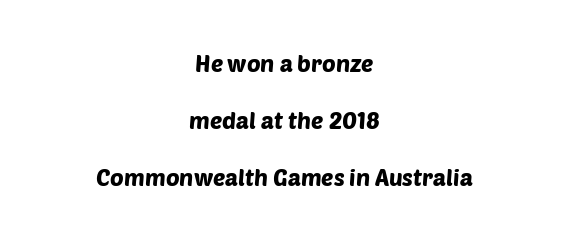
Rows of type keep a wide berth in the vertical direction. Honestly, the letter spacing is just normal — you wouldn't notice it. Every row of glyphs is offset so its center matches the block's center. Lines of text with bare space underneath.
